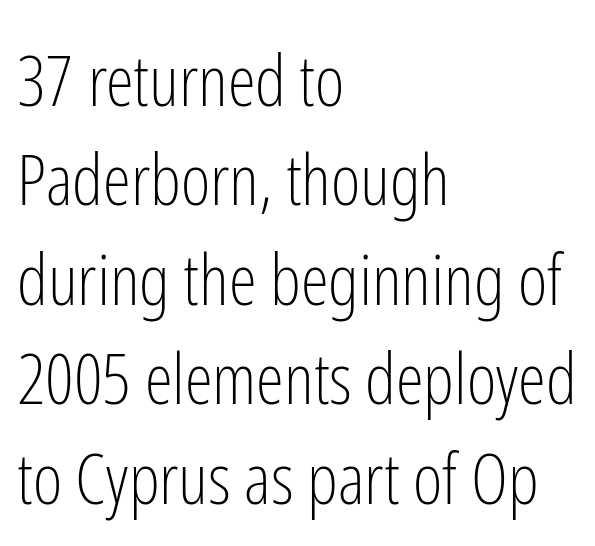
The font family rendered here belongs to the sans-serif group. Glance below the letters and you will spot only blank space. The passage is arranged the way most books set body copy — flush left. Weight class: somewhere from thin through regular.
